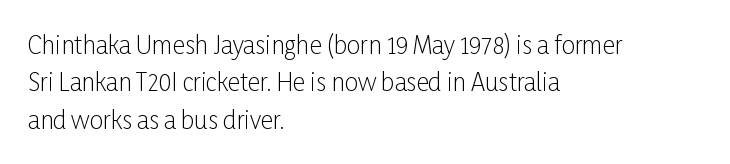
{"italic": "no", "bold": "no", "underline": "no", "align": "left", "line_spacing": "normal", "line_spacing_ratio": 1.56, "letter_spacing": "normal", "letter_spacing_em": 0.0, "glyph_px": 24}
